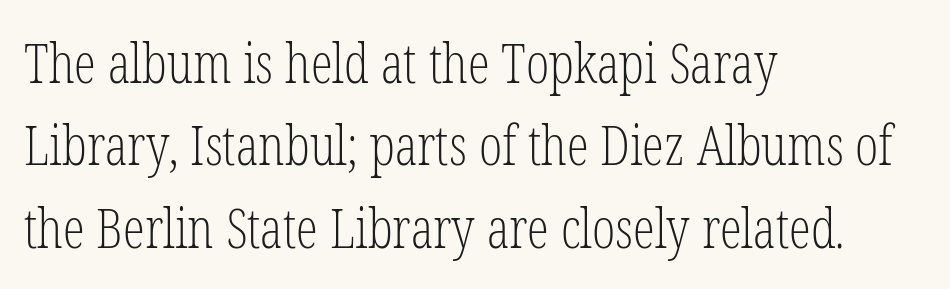
{"serif": "yes", "italic": "no", "bold": "no", "weight": "light", "width": "condensed", "stroke_contrast": "low", "x_height": "medium", "monospaced": "no", "underline": "no", "align": "left", "line_spacing": "normal", "line_spacing_ratio": 1.5, "letter_spacing": "normal", "letter_spacing_em": 0.0, "glyph_px": 55}
